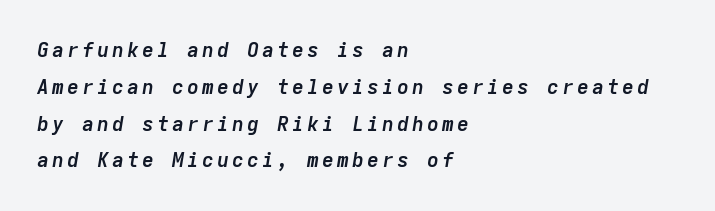
Q: Is the text bold? A: Yes.
Q: Is the text italic (slanted)? A: Yes, it leans right by about 9 degrees.
Q: Is the text underlined? A: No.
Q: How is the paragraph aligned? A: Left-aligned.
